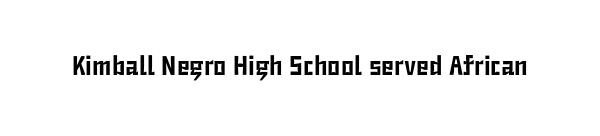
This rendering leaves character spacing at its baseline value. Has an underline been added? It has not. No italicization has been applied; the sample stays upright.
